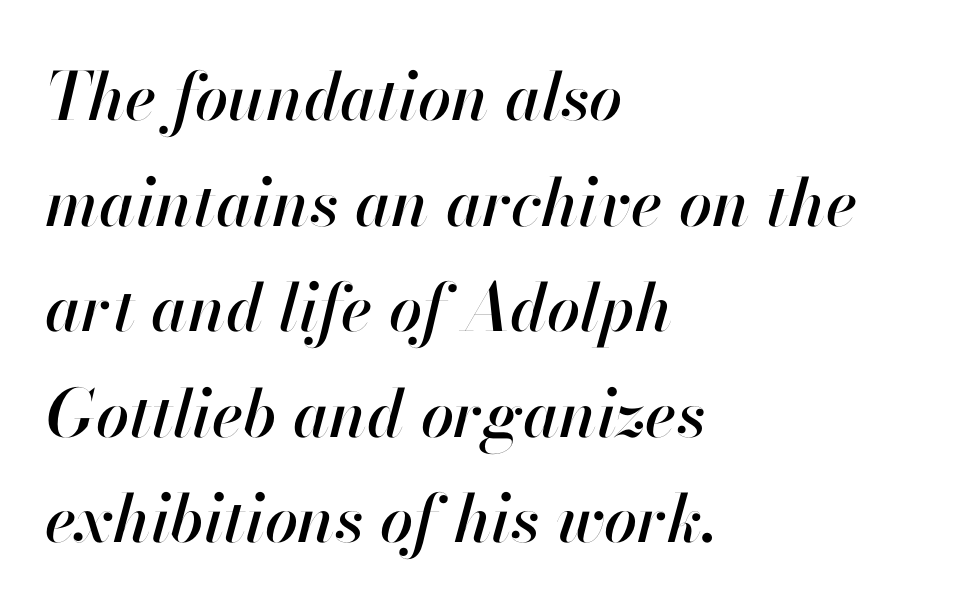
Q: Is the text italic (slanted)? A: Yes, it leans right by about 13 degrees.
Q: Is the text underlined? A: No.
Q: How is the paragraph aligned? A: Left-aligned.
Q: Is the spacing between letters normal or unusually wide? A: Normal.
Q: Is the spacing between lines tight, normal or loose? A: Normal.
Q: Width (condensed, normal, or wide)? A: Normal.
Q: Stroke contrast? A: High.
Q: x-height? A: Small.
Q: Monospaced? A: No.
